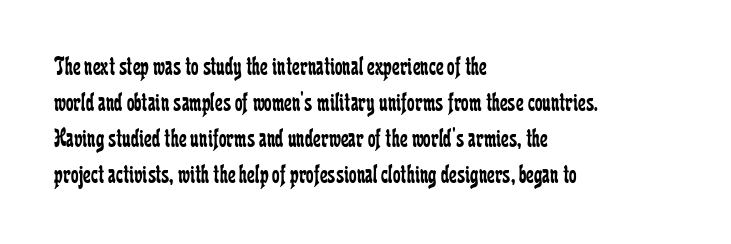
Q: Is the text bold? A: No.
Q: Is the text italic (slanted)? A: No, it is upright.
Q: Is the text underlined? A: No.
Q: How is the paragraph aligned? A: Left-aligned.
Q: Is the spacing between letters normal or unusually wide? A: Normal.
Q: Is the spacing between lines tight, normal or loose? A: Normal.
